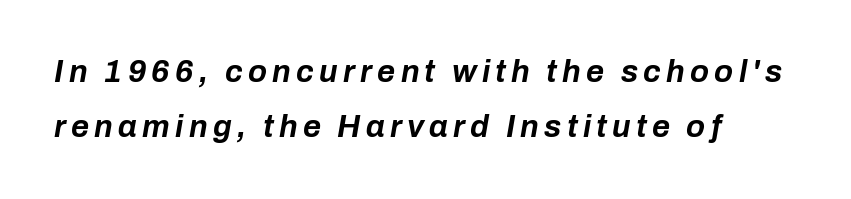
{"italic": "yes", "lean": "right", "slant_degrees": 10, "bold": "yes", "weight": "bold", "width": "normal", "stroke_contrast": "low", "x_height": "medium", "monospaced": "no", "underline": "no", "align": "left", "line_spacing_ratio": 1.78, "glyph_px": 31}
